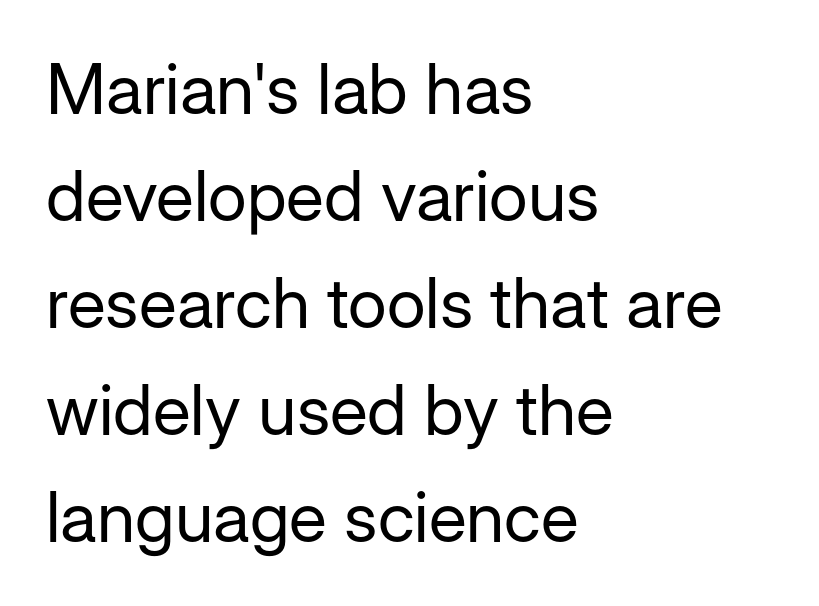
Regarding serifs, this sample does without them. Check under the words: just untouched page. Varying glyph widths throughout — classic text-font behaviour. A roman cut, with each character standing at attention. Nothing unusual about the tracking: characters are spaced as the font intends.
